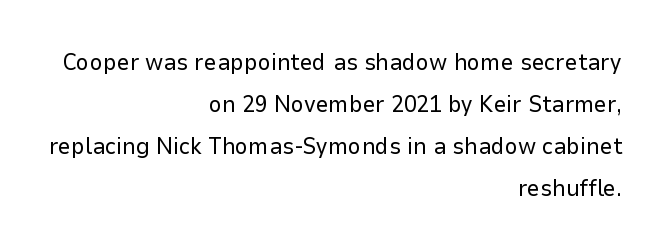
The image shows 23 px text type, upright; set right-aligned, line spacing 1.82x, normal letter spacing, not underlined.
